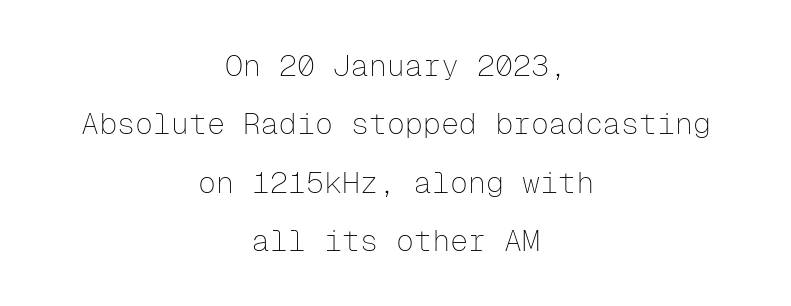
The image shows 30 px thin sans-serif type, upright, monospaced; set centered, loose line spacing (1.95x), normal letter spacing, not underlined; low stroke contrast and a medium x-height.
